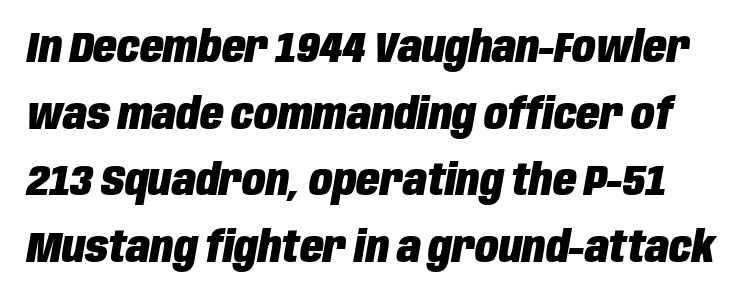
{"italic": "yes", "lean": "right", "slant_degrees": 10, "bold": "yes", "weight": "heavy", "width": "condensed", "stroke_contrast": "low", "x_height": "large", "monospaced": "no", "underline": "no", "line_spacing": "normal", "line_spacing_ratio": 1.55, "letter_spacing": "normal", "letter_spacing_em": 0.0, "glyph_px": 43}
